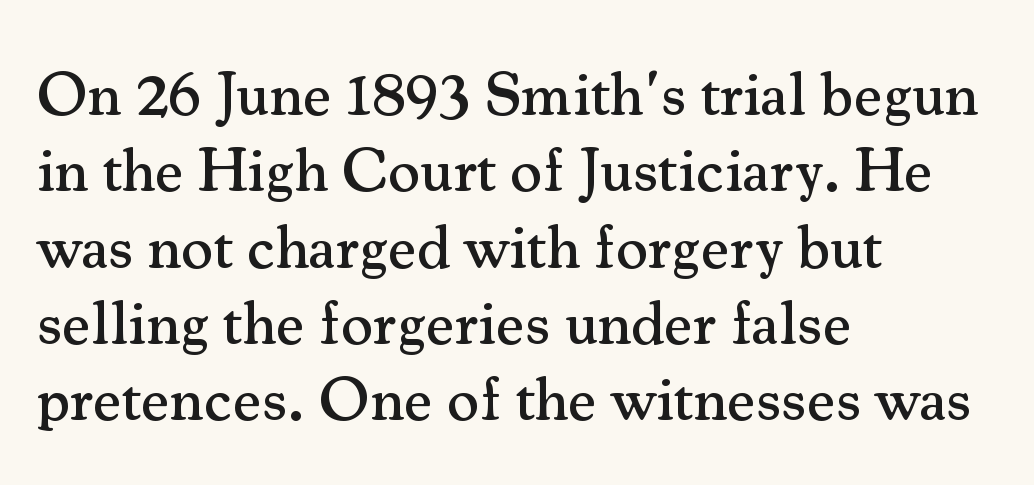
Q: Is the text italic (slanted)? A: No, it is upright.
Q: Is the typeface a serif or a sans-serif typeface? A: Serif.
Q: Is the text underlined? A: No.
Q: How is the paragraph aligned? A: Left-aligned.
Q: Is the spacing between letters normal or unusually wide? A: Normal.
Q: Width (condensed, normal, or wide)? A: Normal.
Q: Stroke contrast? A: Medium.
Q: x-height? A: Small.
Q: Monospaced? A: No.
